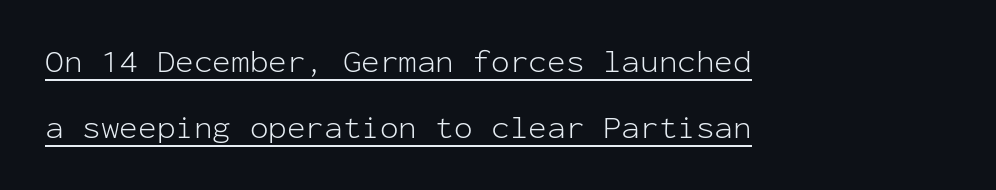
{"serif": "no", "italic": "no", "bold": "no", "weight": "light", "width": "normal", "stroke_contrast": "low", "x_height": "medium", "monospaced": "yes", "underline": "yes", "align": "left", "line_spacing": "loose", "line_spacing_ratio": 2.13, "letter_spacing": "normal", "letter_spacing_em": 0.0, "glyph_px": 31}
